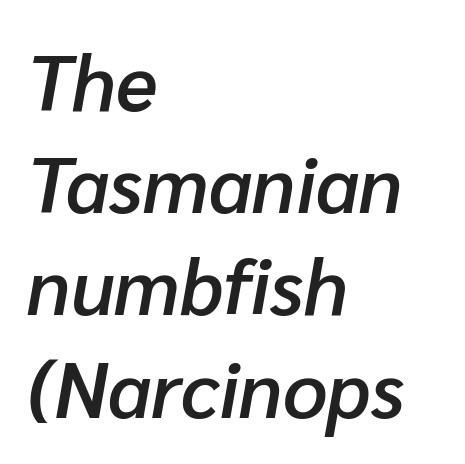
{"italic": "yes", "lean": "right", "slant_degrees": 10, "bold": "semi", "weight": "semibold", "width": "normal", "stroke_contrast": "low", "x_height": "medium", "monospaced": "no", "underline": "no", "align": "left", "line_spacing": "normal", "line_spacing_ratio": 1.31, "letter_spacing": "normal", "letter_spacing_em": 0.0, "glyph_px": 78}
